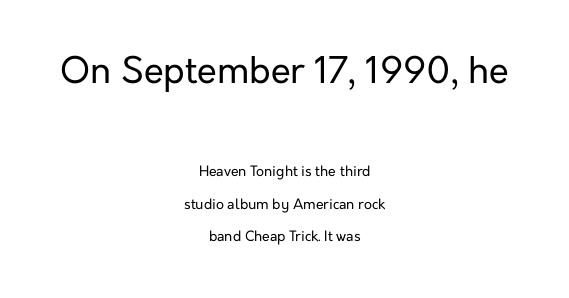
The letters stand straight up with perfectly vertical stems. This sample has the flowing, uneven cadence of proportional lettering. Interline gaps are noticeably wide in this sample. What stands out about the letter spacing? Nothing — it is the standard amount. The words here are not underlined. Size hierarchy here favors the leading block over the trailing one.
